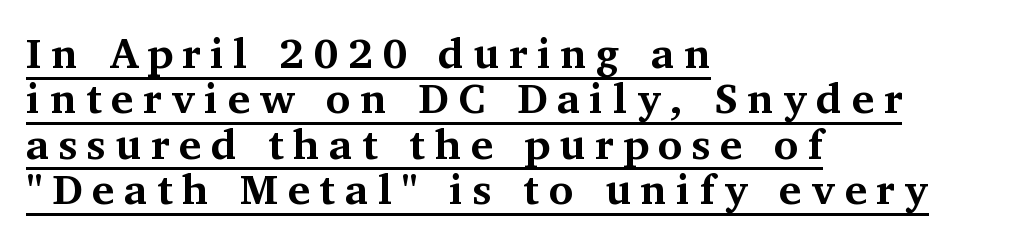
{"serif": "yes", "italic": "no", "bold": "yes", "weight": "bold", "width": "normal", "stroke_contrast": "medium", "x_height": "medium", "monospaced": "no", "underline": "yes", "align": "left", "line_spacing": "tight", "line_spacing_ratio": 1.08, "letter_spacing": "wide", "letter_spacing_em": 0.23, "glyph_px": 42}
